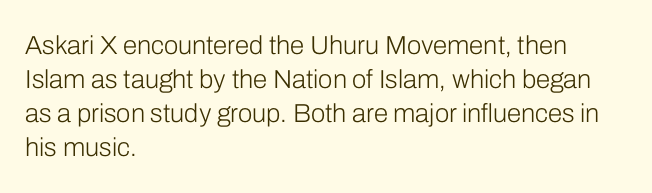
Q: Is the text bold? A: No.
Q: Is the text italic (slanted)? A: No, it is upright.
Q: Is the text underlined? A: No.
Q: How is the paragraph aligned? A: Left-aligned.
Q: Is the spacing between letters normal or unusually wide? A: Normal.
Q: Is the spacing between lines tight, normal or loose? A: Normal.
